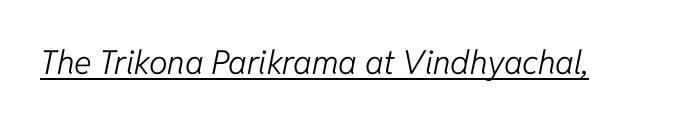
{"italic": "yes", "lean": "right", "slant_degrees": 11, "bold": "no", "weight": "light", "width": "normal", "stroke_contrast": "low", "x_height": "medium", "monospaced": "no", "underline": "yes", "letter_spacing": "normal", "letter_spacing_em": 0.0, "glyph_px": 33}
